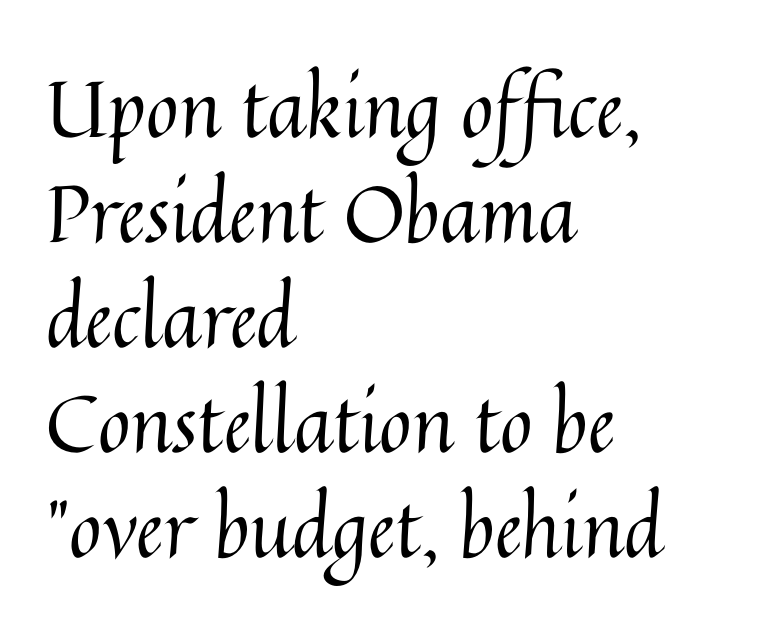
The letters advance in unequal steps, a hallmark of proportional type. Tracking value appears to be zero — textbook default spacing. Underline: absent. Leading matches the norm, producing a regular column.
